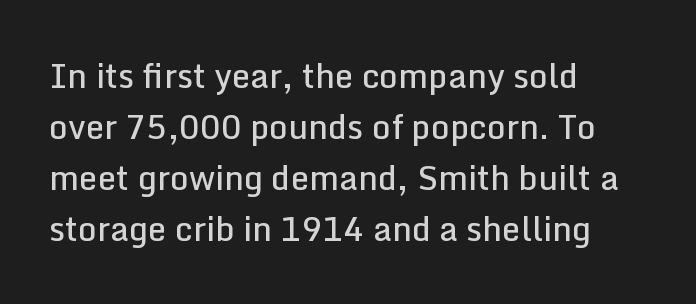
{"serif": "no", "italic": "no", "bold": "semi", "weight": "semibold", "width": "normal", "stroke_contrast": "low", "x_height": "medium", "monospaced": "no", "underline": "no", "align": "left", "line_spacing": "normal", "line_spacing_ratio": 1.55, "letter_spacing": "normal", "letter_spacing_em": 0.0, "glyph_px": 33}
